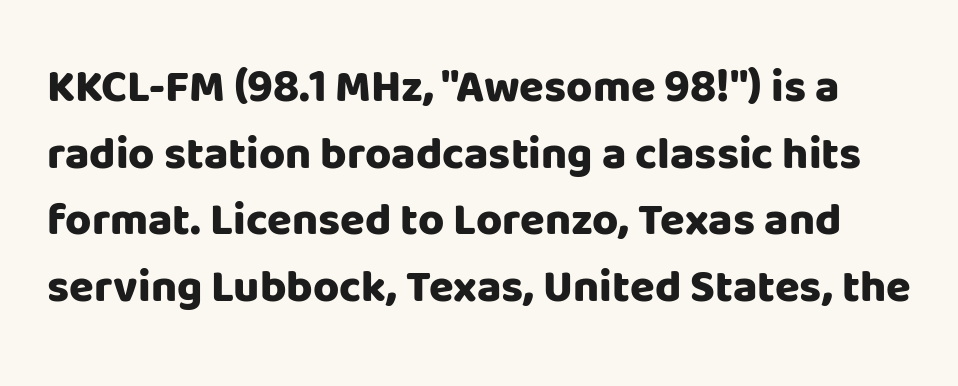
The image shows 45 px heavy sans-serif type, upright; set normal line spacing (1.48x), normal letter spacing, not underlined; low stroke contrast and a large x-height.
